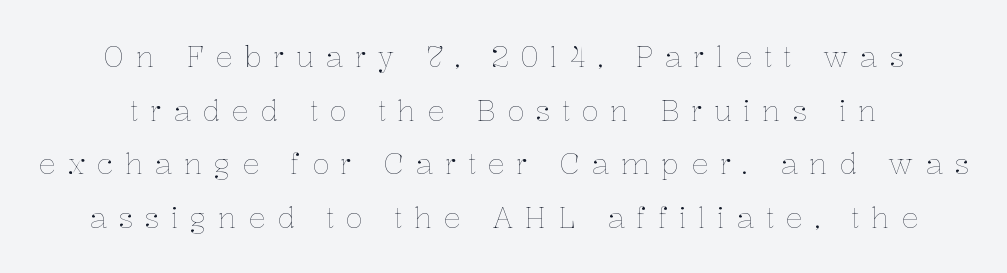
You could not count columns in this text — the font is proportionally spaced. The space beneath each line is pristine and unruled. Unbolded letterforms with no extra heft. The axis of the letterforms is exactly vertical. Honestly, the letter spacing is so wide it's the main thing you notice.
